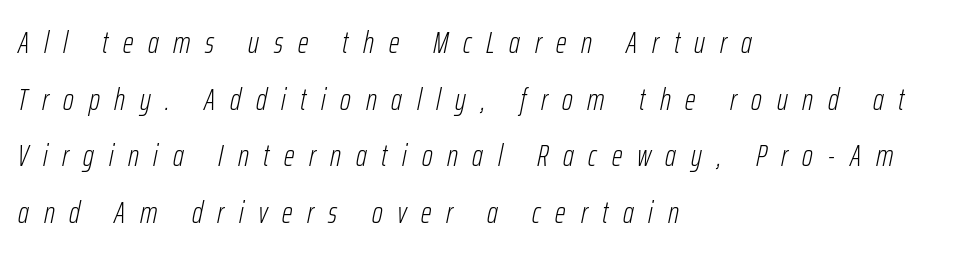
Q: Is the text bold? A: No.
Q: Is the text italic (slanted)? A: Yes, it leans right by about 12 degrees.
Q: Is the text underlined? A: No.
Q: How is the paragraph aligned? A: Left-aligned.
Q: Is the spacing between letters normal or unusually wide? A: Unusually wide.
Q: Width (condensed, normal, or wide)? A: Condensed.
Q: Stroke contrast? A: Low.
Q: x-height? A: Medium.
Q: Monospaced? A: No.
